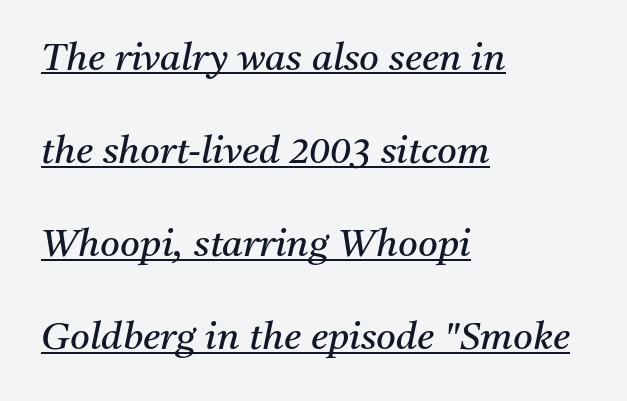
{"serif": "yes", "italic": "yes", "lean": "right", "slant_degrees": 11, "bold": "no", "weight": "regular", "width": "normal", "stroke_contrast": "medium", "x_height": "medium", "monospaced": "no", "underline": "yes", "align": "left", "line_spacing": "loose", "line_spacing_ratio": 2.45, "letter_spacing": "normal", "letter_spacing_em": 0.0, "glyph_px": 38}
